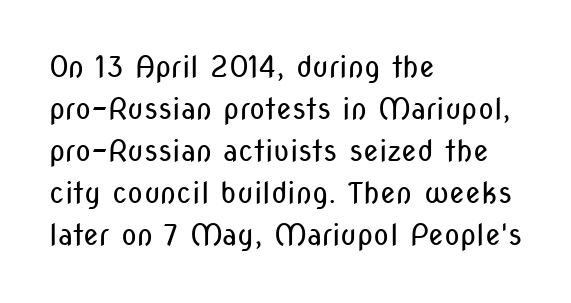
Q: Is the text bold? A: No.
Q: Is the text italic (slanted)? A: No, it is upright.
Q: Is the typeface a serif or a sans-serif typeface? A: Sans-serif.
Q: Is the text underlined? A: No.
Q: How is the paragraph aligned? A: Left-aligned.
Q: Is the spacing between letters normal or unusually wide? A: Normal.
Q: Is the spacing between lines tight, normal or loose? A: Normal.
Q: Width (condensed, normal, or wide)? A: Condensed.
Q: Stroke contrast? A: Low.
Q: x-height? A: Medium.
Q: Monospaced? A: No.
